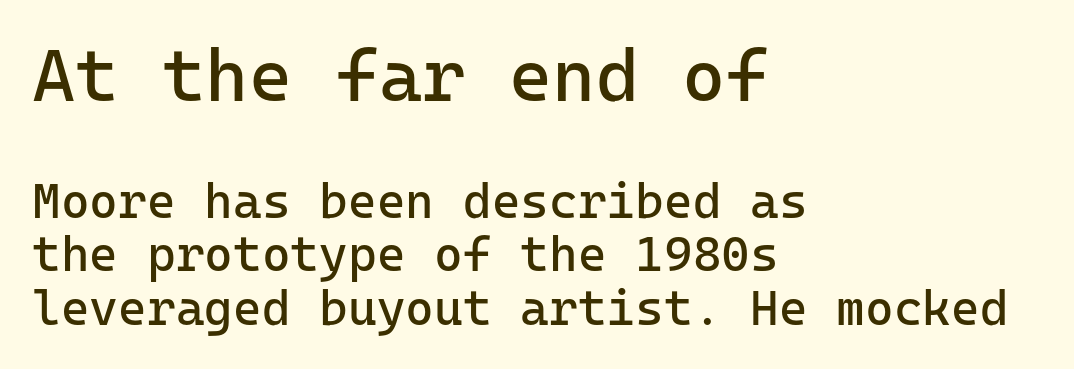
{"serif": "no", "italic": "no", "bold": "no", "weight": "regular", "width": "normal", "stroke_contrast": "low", "x_height": "medium", "underline": "no", "align": "left", "line_spacing": "tight", "line_spacing_ratio": 1.09, "letter_spacing": "normal", "letter_spacing_em": 0.0, "larger_block": "first", "size_ratio": 1.51, "glyph_px": 74}
